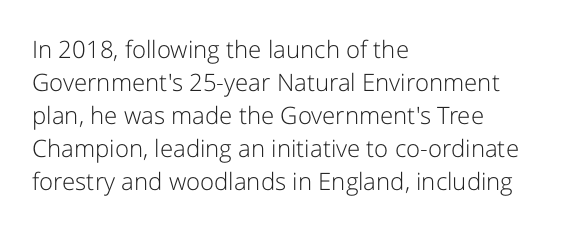
Q: Is the text bold? A: No.
Q: Is the text italic (slanted)? A: No, it is upright.
Q: Is the text underlined? A: No.
Q: How is the paragraph aligned? A: Left-aligned.
Q: Is the spacing between letters normal or unusually wide? A: Normal.
Q: Is the spacing between lines tight, normal or loose? A: Normal.
